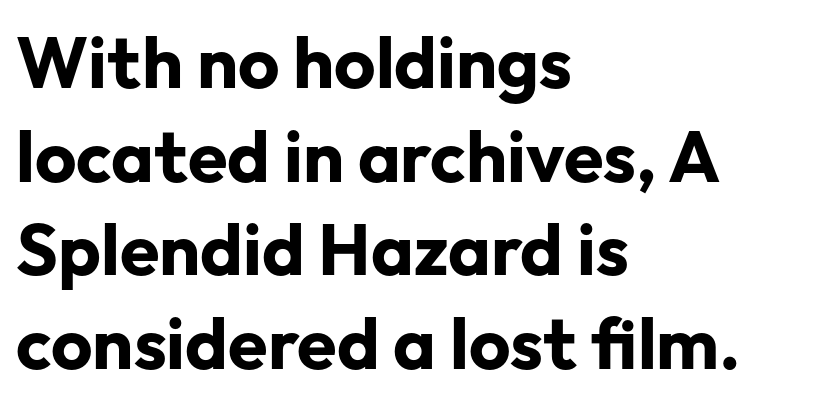
The image shows 72 px bold sans-serif type, upright; set left-aligned, normal line spacing (1.3x), normal letter spacing, not underlined; low stroke contrast and a medium x-height.
